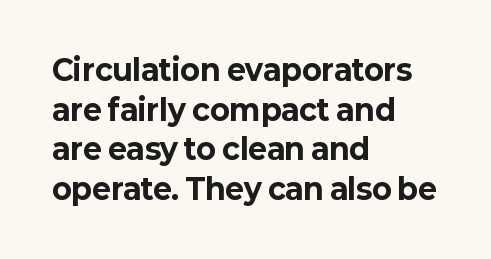
{"serif": "no", "italic": "no", "bold": "yes", "weight": "bold", "width": "normal", "stroke_contrast": "low", "x_height": "medium", "monospaced": "no", "underline": "no", "align": "left", "line_spacing": "normal", "line_spacing_ratio": 1.37, "letter_spacing": "normal", "letter_spacing_em": 0.0, "glyph_px": 29}
